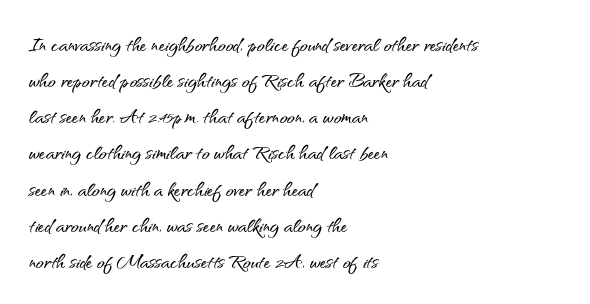
Q: Is the text italic (slanted)? A: Yes.
Q: Is the text underlined? A: No.
Q: How is the paragraph aligned? A: Left-aligned.
Q: Is the spacing between letters normal or unusually wide? A: Normal.
Q: Is the spacing between lines tight, normal or loose? A: Normal.
